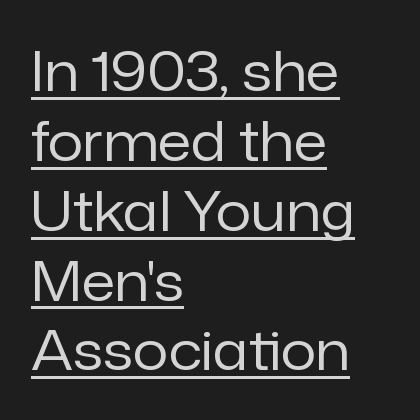
The weight tops out at a normal text grade. You can tell from the bare stems that sans-serif type was used. You can see a thin bar hugging the bottom of the glyphs. Alignment: flush left. The tracking reads as untouched default to a designer's eye.
